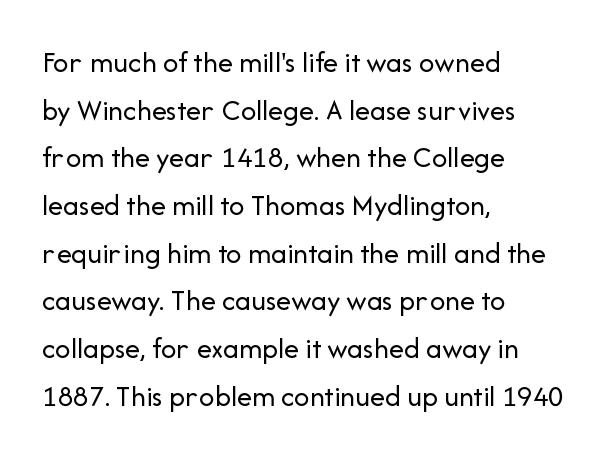
The image shows 30 px regular-weight sans-serif type, upright; set left-aligned, normal line spacing (1.59x), normal letter spacing, not underlined; low stroke contrast and a medium x-height.
